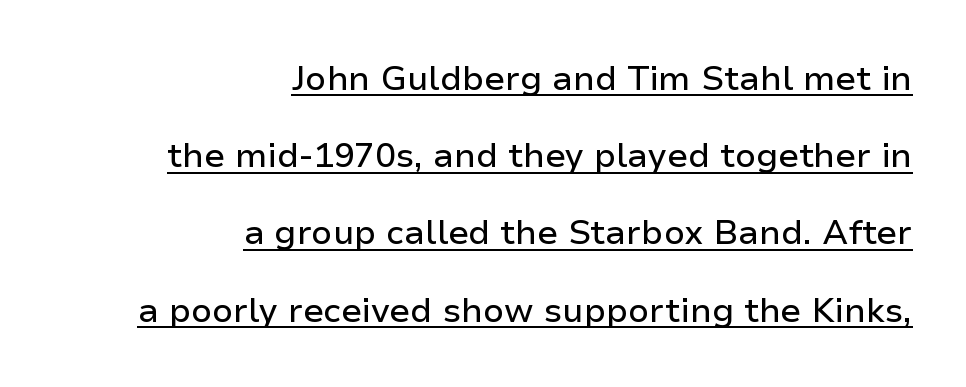
The image shows 34 px sans-serif type, upright; set right-aligned, loose line spacing (2.27x), normal letter spacing, underlined; low stroke contrast and a medium x-height.
